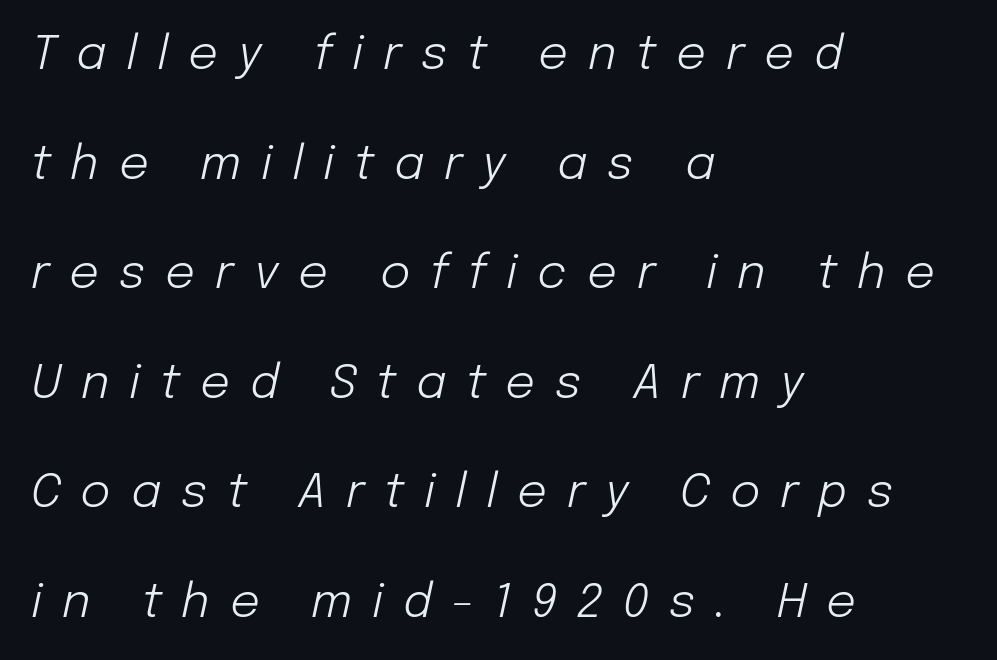
The image shows 47 px light type, italic (leaning right); set left-aligned, loose line spacing (2.33x), unusually wide letter spacing (+0.42 em), not underlined; low stroke contrast and a medium x-height.
